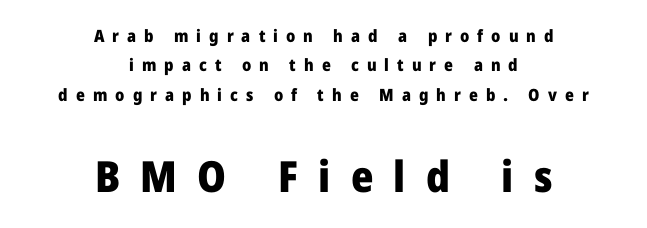
The image shows 43 px heavy sans-serif type, upright; set centered, line spacing 1.73x, unusually wide letter spacing (+0.47 em), not underlined; the second (bottom) block is 2.53x larger; low stroke contrast and a medium x-height.
